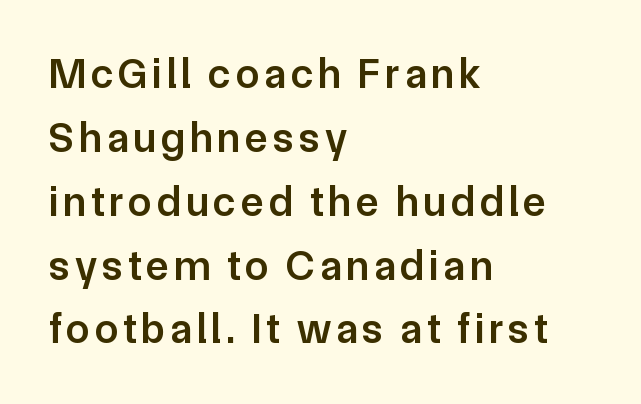
A fair bit of extra ink — the face is semibold, not bold. Glance below the letters and you will spot only blank space. The lines are quadded left. The face used here is proportionally spaced, like ordinary book or web type.
